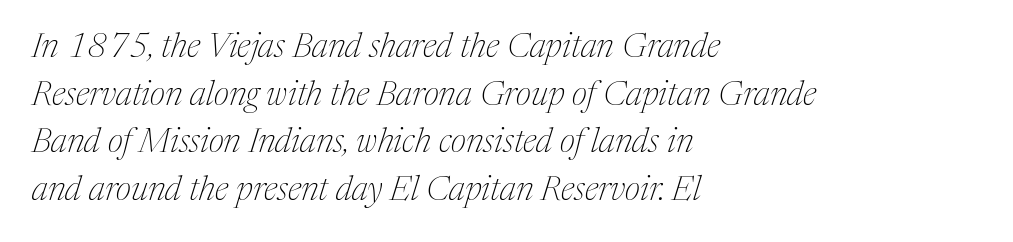
Q: Is the text bold? A: No.
Q: Is the text italic (slanted)? A: Yes, it leans right by about 17 degrees.
Q: Is the typeface a serif or a sans-serif typeface? A: Serif.
Q: Is the text underlined? A: No.
Q: How is the paragraph aligned? A: Left-aligned.
Q: Is the spacing between letters normal or unusually wide? A: Normal.
Q: Is the spacing between lines tight, normal or loose? A: Normal.
Q: Width (condensed, normal, or wide)? A: Normal.
Q: Stroke contrast? A: Medium.
Q: x-height? A: Medium.
Q: Monospaced? A: No.
